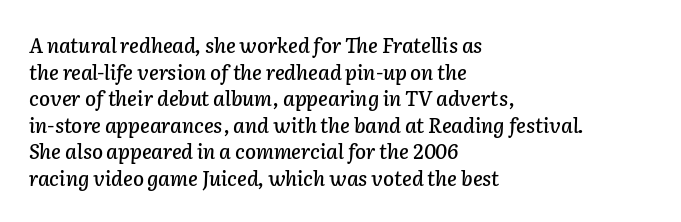
The image shows 20 px text type, italic (leaning right); set left-aligned, normal line spacing (1.33x), normal letter spacing, not underlined.
